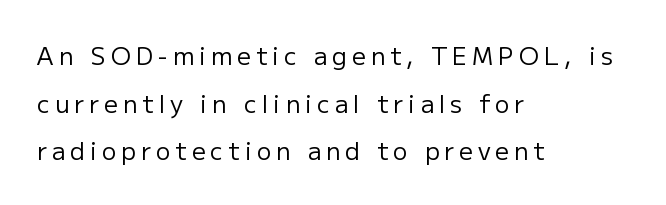
Characters follow at a spacing far wider than the type designer built in. The baseline area is clear. The letters look calm and open, with moderate or lighter stems. Reading down the column, the eye jumps a long way to each next line.
